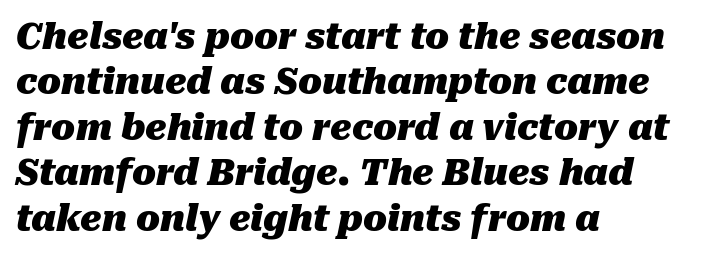
{"italic": "yes", "lean": "right", "slant_degrees": 10, "bold": "yes", "weight": "heavy", "width": "normal", "stroke_contrast": "medium", "x_height": "medium", "monospaced": "no", "underline": "no", "align": "left", "line_spacing": "normal", "line_spacing_ratio": 1.3, "letter_spacing": "normal", "letter_spacing_em": 0.0, "glyph_px": 35}
